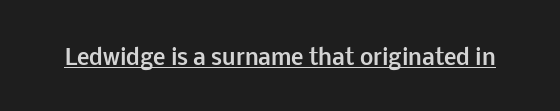
The image shows 21 px bold type, upright; set normal letter spacing, underlined.
